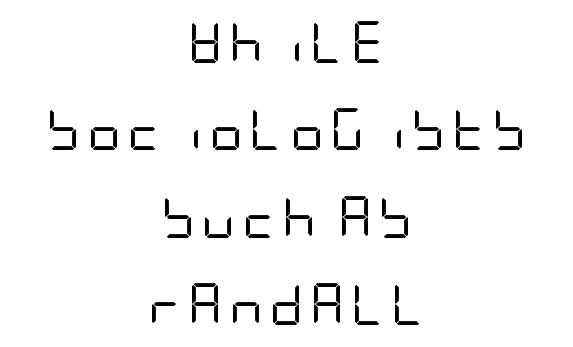
The whitespace from short lines is split evenly between both sides. Nothing heavy about these letters — not bold at all. Quick note: interline space is abundant. Just letters on the line, the space beneath them empty. A sans-serif font was chosen for this passage. Do the letters lean? They stand straight.
